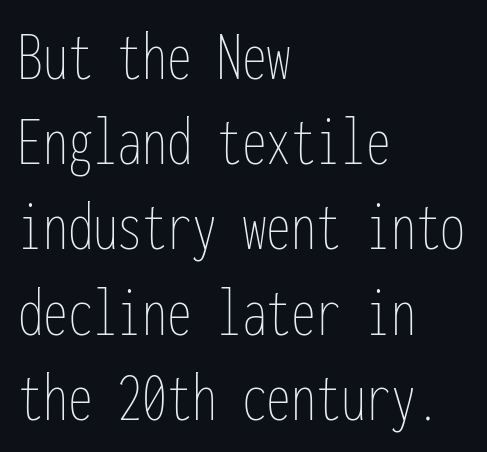
{"italic": "no", "bold": "no", "weight": "thin", "width": "condensed", "stroke_contrast": "low", "x_height": "medium", "monospaced": "yes", "underline": "no", "align": "left", "line_spacing_ratio": 1.2, "letter_spacing": "normal", "letter_spacing_em": 0.0, "glyph_px": 71}
